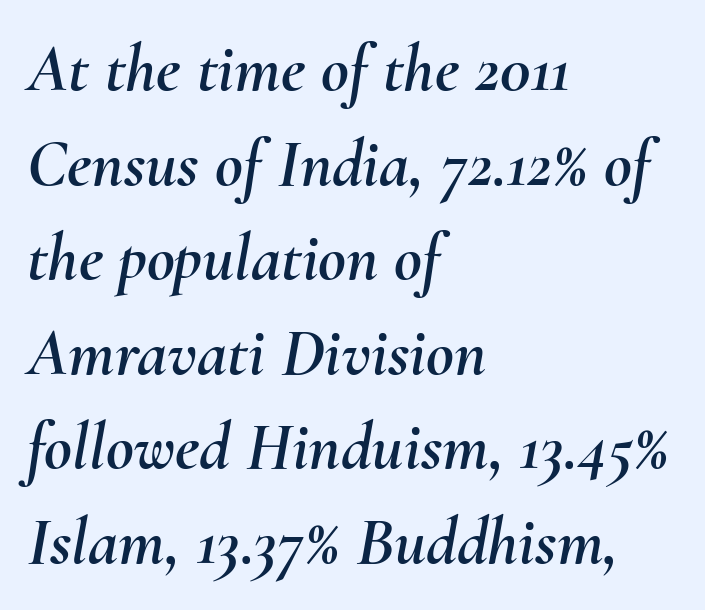
The image shows 68 px text type, italic (leaning right); set left-aligned, normal line spacing (1.39x), normal letter spacing, not underlined; medium stroke contrast and a small x-height.
